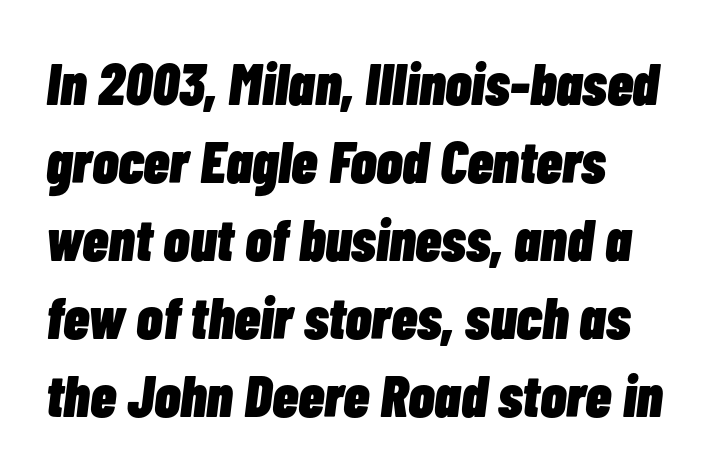
Q: Is the text bold? A: Yes.
Q: Is the text italic (slanted)? A: Yes, it leans right by about 7 degrees.
Q: Is the text underlined? A: No.
Q: How is the paragraph aligned? A: Left-aligned.
Q: Is the spacing between letters normal or unusually wide? A: Normal.
Q: Is the spacing between lines tight, normal or loose? A: Normal.
Q: Width (condensed, normal, or wide)? A: Condensed.
Q: Stroke contrast? A: Low.
Q: x-height? A: Medium.
Q: Monospaced? A: No.
